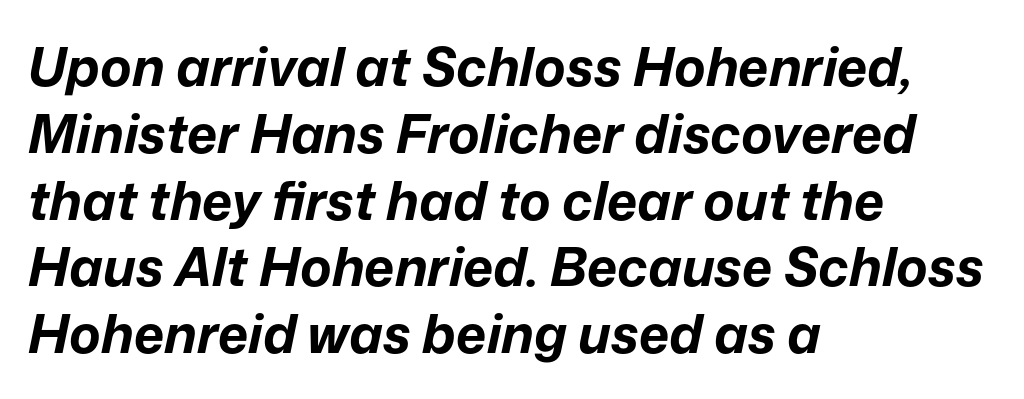
Q: Is the text bold? A: Yes.
Q: Is the text italic (slanted)? A: Yes, it leans right by about 12 degrees.
Q: Is the text underlined? A: No.
Q: How is the paragraph aligned? A: Left-aligned.
Q: Is the spacing between letters normal or unusually wide? A: Normal.
Q: Is the spacing between lines tight, normal or loose? A: Normal.
Q: Width (condensed, normal, or wide)? A: Normal.
Q: Stroke contrast? A: Low.
Q: x-height? A: Medium.
Q: Monospaced? A: No.
